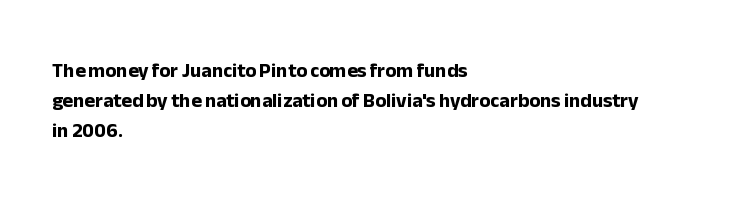
Where is the straight margin? On the left. Between one letter and the next there's only the usual sliver of space. Is there any slant? The stems are plumb. Every letter is thick-stroked: bold, no question.
